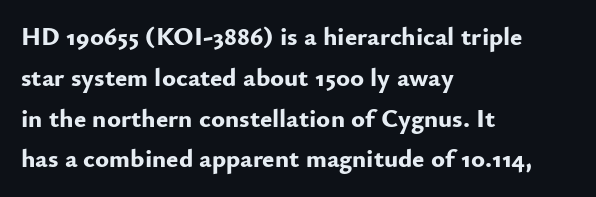
{"italic": "no", "bold": "yes", "underline": "no", "align": "left", "line_spacing": "normal", "line_spacing_ratio": 1.57, "letter_spacing": "normal", "letter_spacing_em": 0.0, "glyph_px": 26}
